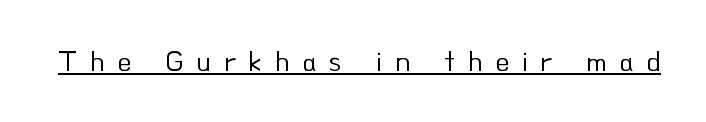
Q: Is the text bold? A: No.
Q: Is the text italic (slanted)? A: No, it is upright.
Q: Is the typeface a serif or a sans-serif typeface? A: Sans-serif.
Q: Is the text underlined? A: Yes.
Q: Is the spacing between letters normal or unusually wide? A: Unusually wide.
Q: Width (condensed, normal, or wide)? A: Normal.
Q: Stroke contrast? A: Low.
Q: x-height? A: Small.
Q: Monospaced? A: No.
